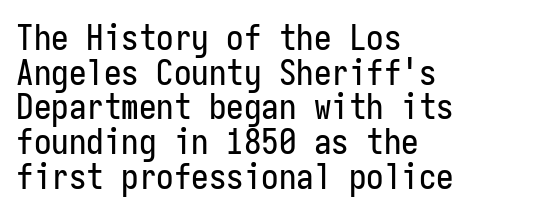
Think of a typewriter: that constant character pitch is what you see here. The string is rendered with underlining switched off. This is sans-serif lettering, the kind often seen on screens and signage. How would I describe the line gaps? Narrow and economical. Every stem runs plumb, perpendicular to the baseline.
